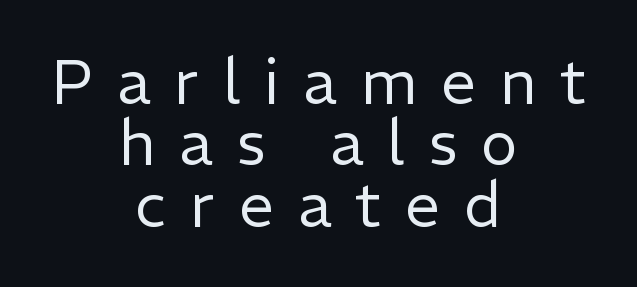
The image shows 62 px regular-weight sans-serif type, upright; set centered, tight line spacing (0.99x), unusually wide letter spacing (+0.39 em), not underlined; low stroke contrast and a medium x-height.
